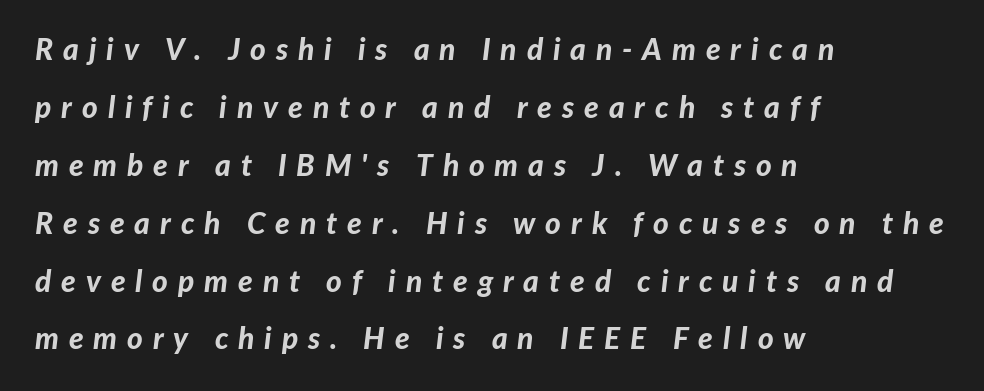
Q: Is the text bold? A: Yes.
Q: Is the text italic (slanted)? A: Yes, it leans right by about 7 degrees.
Q: Is the text underlined? A: No.
Q: How is the paragraph aligned? A: Left-aligned.
Q: Is the spacing between letters normal or unusually wide? A: Unusually wide.
Q: Is the spacing between lines tight, normal or loose? A: Loose.
Q: Width (condensed, normal, or wide)? A: Normal.
Q: Stroke contrast? A: Low.
Q: x-height? A: Medium.
Q: Monospaced? A: No.
